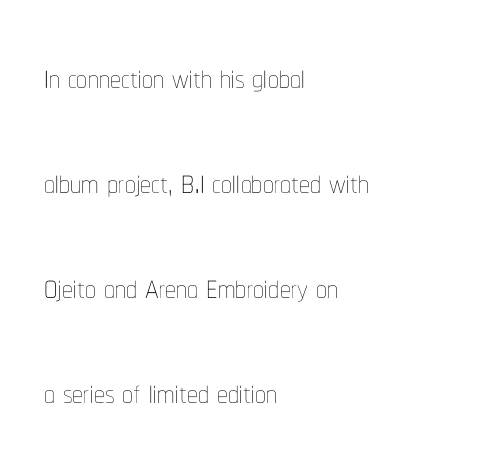
Does the lettering tilt? It doesn't — this is upright. Beneath every word, the page is bare. Weight class: somewhere from thin through regular. The passage shown is typed in a proportional face where columns would drift.
